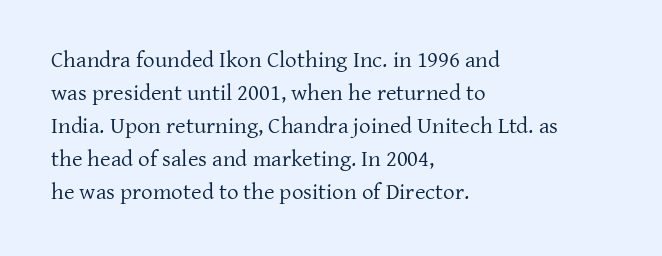
Honestly, the row spacing looks completely unremarkable. Caption: face not bold, strokes unweighted. Posture: vertical. This rendering features lettering with no underline. The setting favours the left margin, as ordinary paragraphs usually do.
